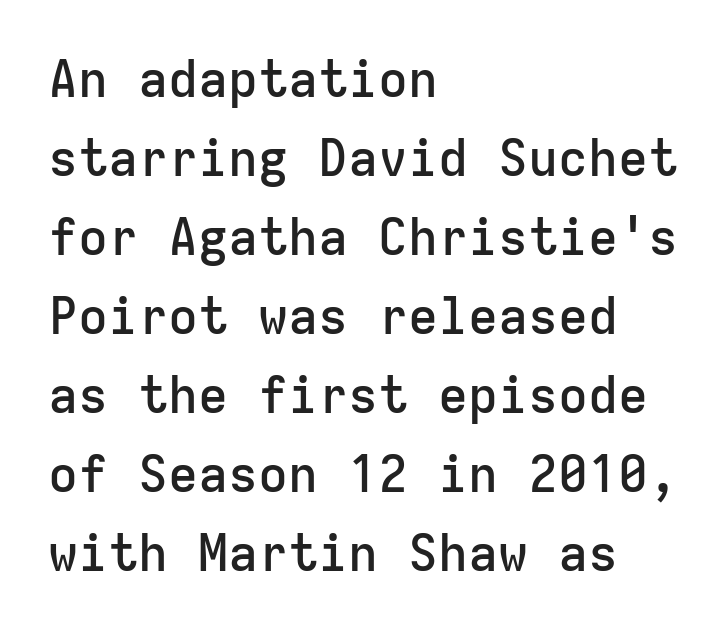
{"serif": "no", "italic": "no", "bold": "semi", "weight": "semibold", "width": "normal", "stroke_contrast": "low", "x_height": "medium", "monospaced": "yes", "underline": "no", "align": "left", "line_spacing": "normal", "line_spacing_ratio": 1.58, "letter_spacing": "normal", "letter_spacing_em": 0.0, "glyph_px": 50}
